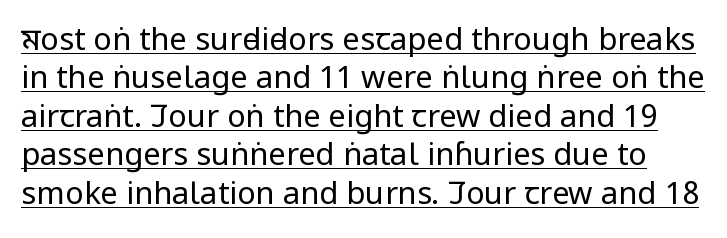
Q: Is the text bold? A: No.
Q: Is the text italic (slanted)? A: No, it is upright.
Q: Is the typeface a serif or a sans-serif typeface? A: Sans-serif.
Q: Is the text underlined? A: Yes.
Q: Is the spacing between letters normal or unusually wide? A: Normal.
Q: Width (condensed, normal, or wide)? A: Condensed.
Q: Stroke contrast? A: Low.
Q: x-height? A: Large.
Q: Monospaced? A: No.
